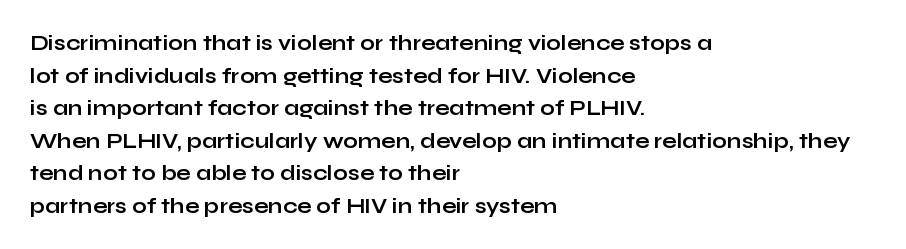
The rendering anchors every line to the left-hand side. In terms of posture, this sample is upright. This sample uses plain, unmodified letter spacing. The gap between lines stays unmarked.
